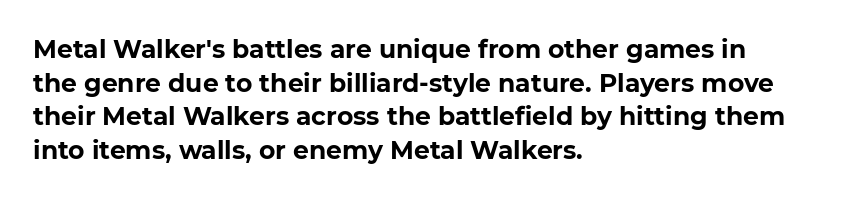
The image shows 25 px bold type, upright; set left-aligned, normal line spacing (1.35x), normal letter spacing, not underlined.
